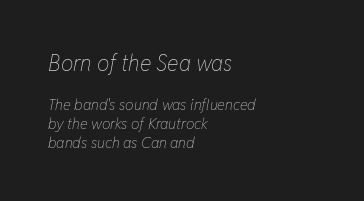
The rendering uses a moderate line-height, typical for paragraphs. Every row of glyphs begins at an identical x-position on the left. The typesetting does not lean heavy: it is not bold. The space directly below the letters is spotless.
